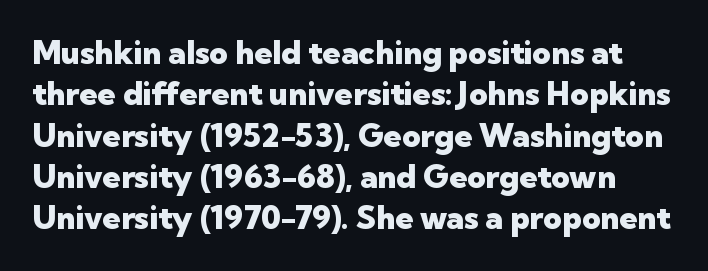
Q: Is the text bold? A: Yes.
Q: Is the text italic (slanted)? A: No, it is upright.
Q: Is the typeface a serif or a sans-serif typeface? A: Sans-serif.
Q: Is the text underlined? A: No.
Q: Is the spacing between letters normal or unusually wide? A: Normal.
Q: Is the spacing between lines tight, normal or loose? A: Normal.
Q: Width (condensed, normal, or wide)? A: Normal.
Q: Stroke contrast? A: Low.
Q: x-height? A: Medium.
Q: Monospaced? A: No.
